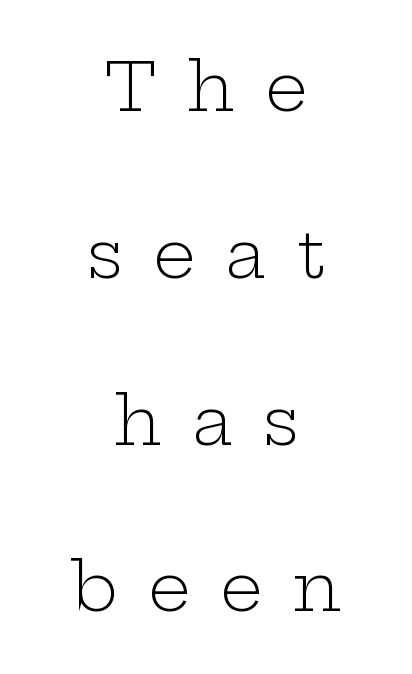
{"serif": "yes", "italic": "no", "bold": "no", "weight": "light", "width": "wide", "stroke_contrast": "low", "x_height": "medium", "monospaced": "no", "underline": "no", "align": "center", "line_spacing": "loose", "line_spacing_ratio": 2.49, "letter_spacing": "wide", "letter_spacing_em": 0.45, "glyph_px": 67}
